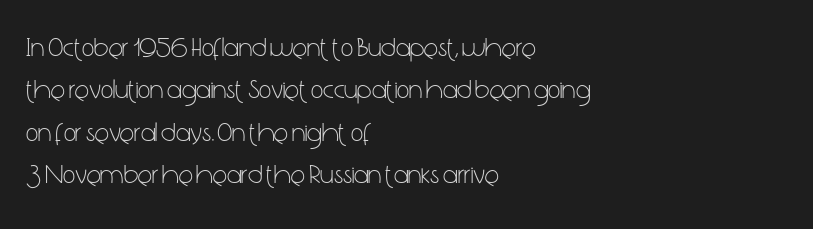
Characters follow at the spacing the type designer built in. Where is the straight margin? On the left. Weight: regular or lighter. Check the space under the baseline: it is left empty. Each new line begins a customary step beneath the previous one.
